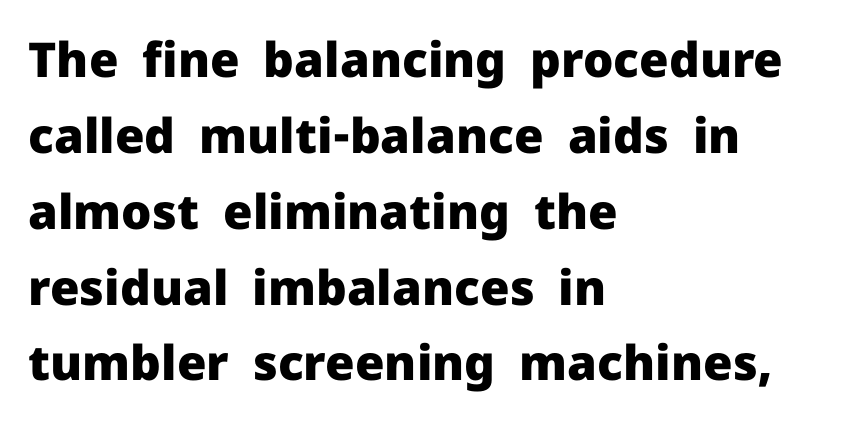
Is the type bold? Yes — the strokes are clearly thick and heavy. Do the characters align in a grid? No, the font is proportional. How would I describe the line gaps? Plain and ordinary. Honestly, the letter spacing is just normal — you wouldn't notice it.
